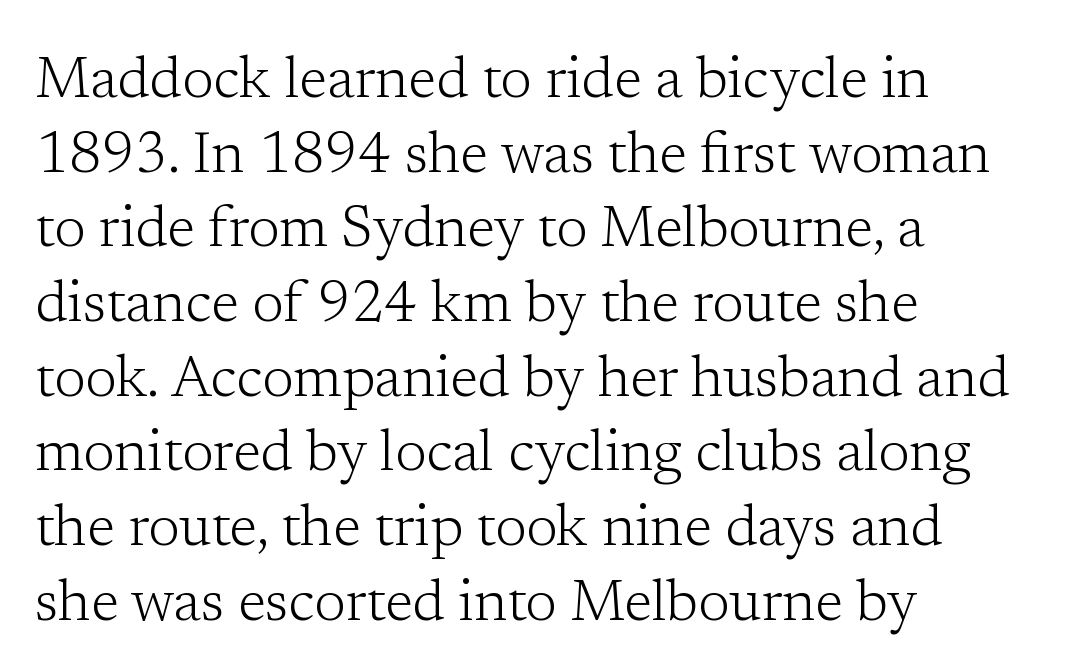
Q: Is the text bold? A: No.
Q: Is the text italic (slanted)? A: No, it is upright.
Q: Is the typeface a serif or a sans-serif typeface? A: Serif.
Q: Is the text underlined? A: No.
Q: How is the paragraph aligned? A: Left-aligned.
Q: Is the spacing between letters normal or unusually wide? A: Normal.
Q: Is the spacing between lines tight, normal or loose? A: Normal.
Q: Width (condensed, normal, or wide)? A: Normal.
Q: Stroke contrast? A: Low.
Q: x-height? A: Medium.
Q: Monospaced? A: No.
